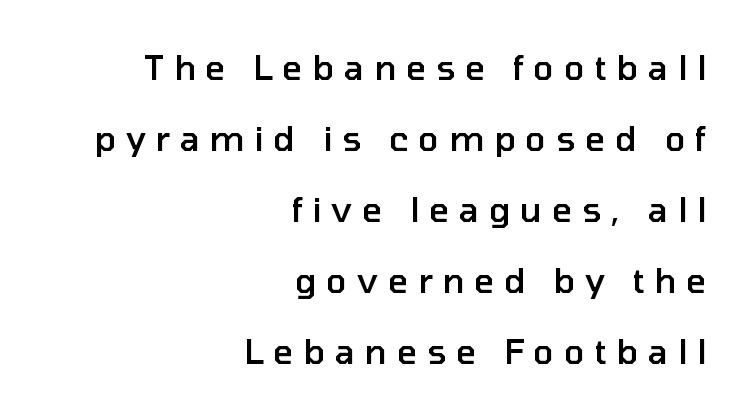
The image shows 34 px semibold sans-serif type, upright; set right-aligned, loose line spacing (2.09x), unusually wide letter spacing (+0.29 em), not underlined; low stroke contrast and a medium x-height.
